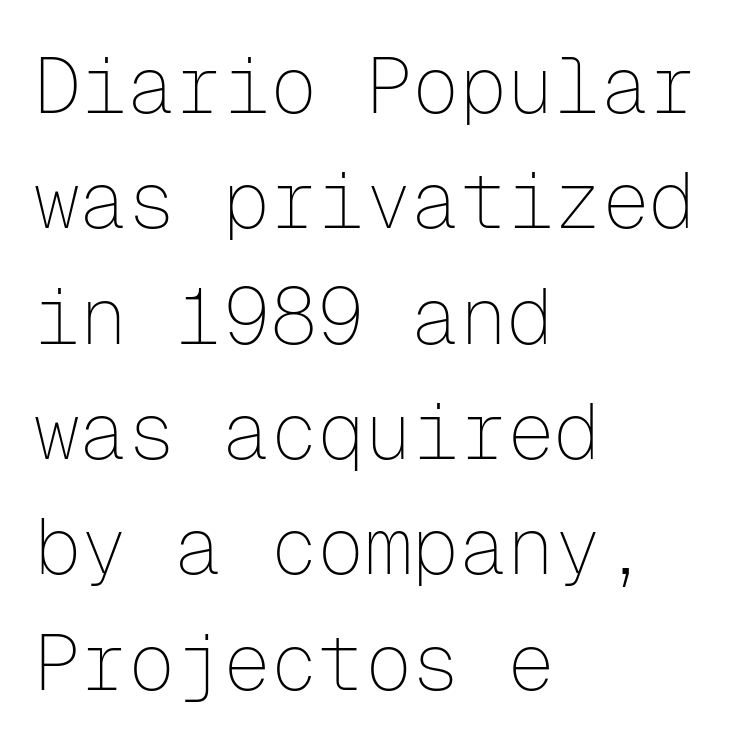
The image shows 79 px thin sans-serif type, upright, monospaced; set left-aligned, normal line spacing (1.46x), normal letter spacing, not underlined; low stroke contrast and a medium x-height.
